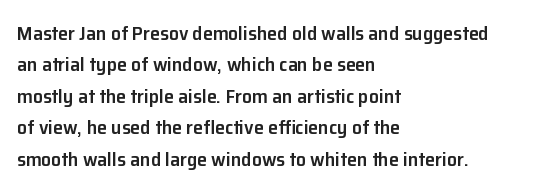
Q: Is the text bold? A: Semi-bold.
Q: Is the text italic (slanted)? A: No, it is upright.
Q: Is the text underlined? A: No.
Q: How is the paragraph aligned? A: Left-aligned.
Q: Is the spacing between letters normal or unusually wide? A: Normal.
Q: Is the spacing between lines tight, normal or loose? A: Normal.
